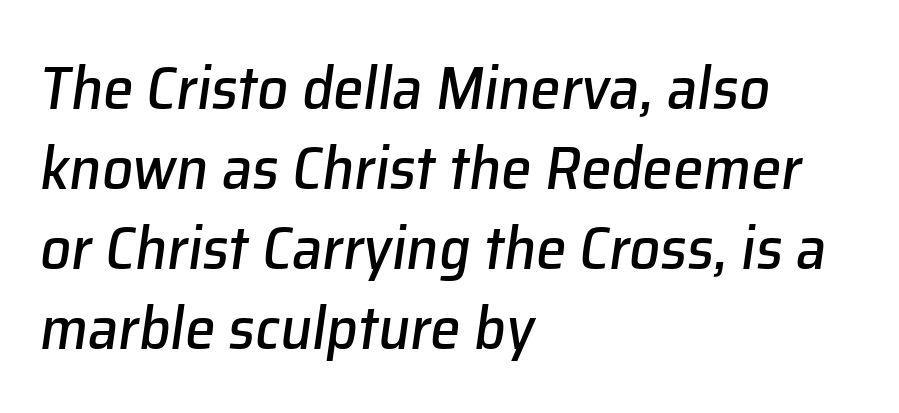
Q: Is the text italic (slanted)? A: Yes, it leans right by about 8 degrees.
Q: Is the text underlined? A: No.
Q: How is the paragraph aligned? A: Left-aligned.
Q: Is the spacing between letters normal or unusually wide? A: Normal.
Q: Is the spacing between lines tight, normal or loose? A: Normal.
Q: Width (condensed, normal, or wide)? A: Normal.
Q: Stroke contrast? A: Low.
Q: x-height? A: Medium.
Q: Monospaced? A: No.
